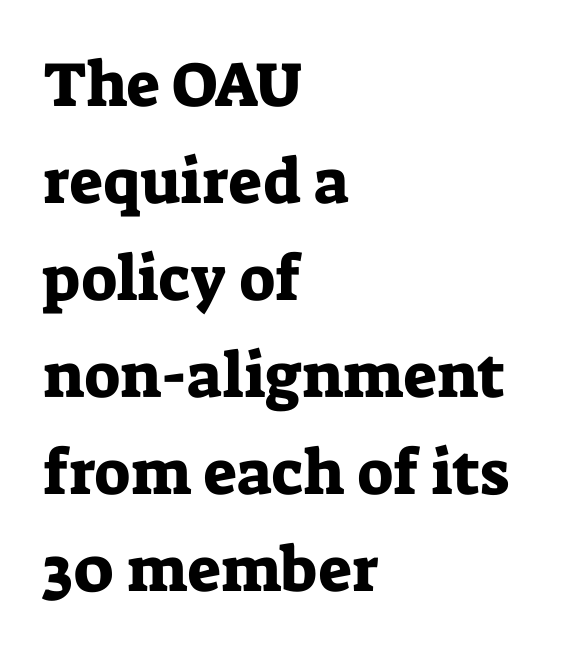
{"serif": "yes", "italic": "no", "width": "normal", "stroke_contrast": "low", "x_height": "medium", "monospaced": "no", "underline": "no", "align": "left", "line_spacing": "normal", "line_spacing_ratio": 1.54, "letter_spacing": "normal", "letter_spacing_em": 0.0, "glyph_px": 63}
